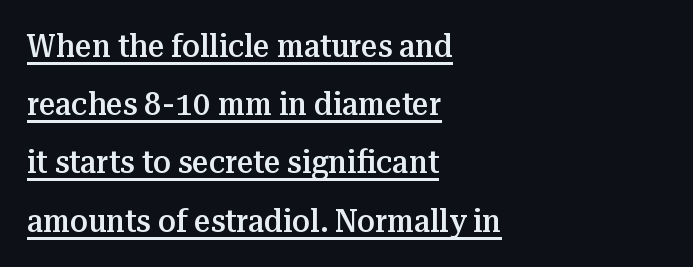
{"serif": "yes", "italic": "no", "bold": "semi", "weight": "semibold", "width": "normal", "stroke_contrast": "medium", "x_height": "medium", "monospaced": "no", "underline": "yes", "align": "left", "line_spacing_ratio": 1.82, "letter_spacing": "normal", "letter_spacing_em": 0.0, "glyph_px": 32}
